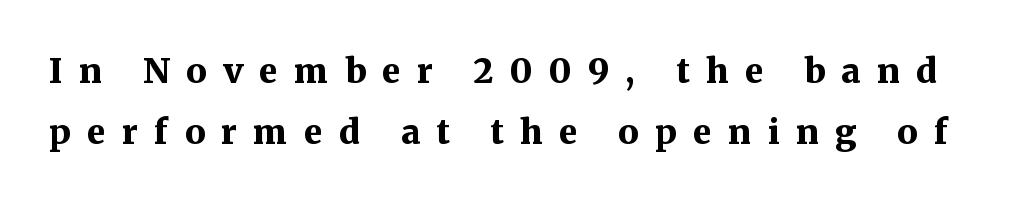
Q: Is the text bold? A: Yes.
Q: Is the text italic (slanted)? A: No, it is upright.
Q: Is the typeface a serif or a sans-serif typeface? A: Serif.
Q: Is the text underlined? A: No.
Q: Is the spacing between letters normal or unusually wide? A: Unusually wide.
Q: Width (condensed, normal, or wide)? A: Normal.
Q: Stroke contrast? A: Medium.
Q: x-height? A: Medium.
Q: Monospaced? A: No.
